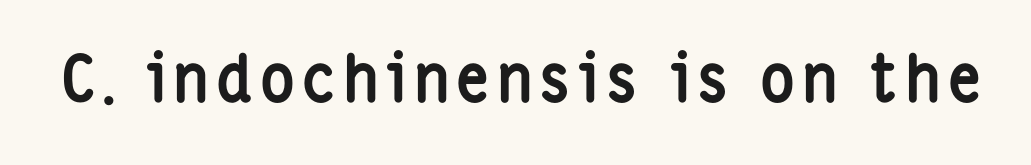
Chunky letters — that's bold for sure. You can tell it's not italic because the verticals are truly vertical. Anything drawn beneath the words? Only blank space. Here the designer chose a conventional face with non-uniform glyph widths. A sans-serif font was chosen for this passage.
